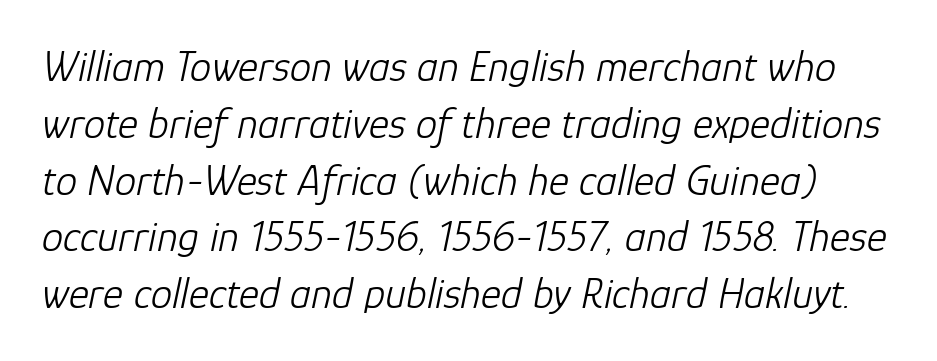
Q: Is the text bold? A: No.
Q: Is the text italic (slanted)? A: Yes, it leans right by about 12 degrees.
Q: Is the text underlined? A: No.
Q: Is the spacing between letters normal or unusually wide? A: Normal.
Q: Is the spacing between lines tight, normal or loose? A: Normal.
Q: Width (condensed, normal, or wide)? A: Normal.
Q: Stroke contrast? A: Low.
Q: x-height? A: Medium.
Q: Monospaced? A: No.
